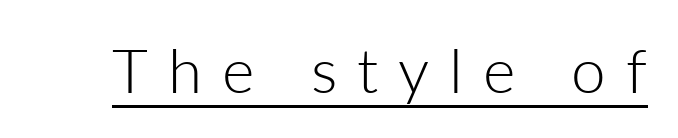
The image shows 62 px light sans-serif type, upright; set unusually wide letter spacing (+0.32 em), underlined; low stroke contrast and a medium x-height.
